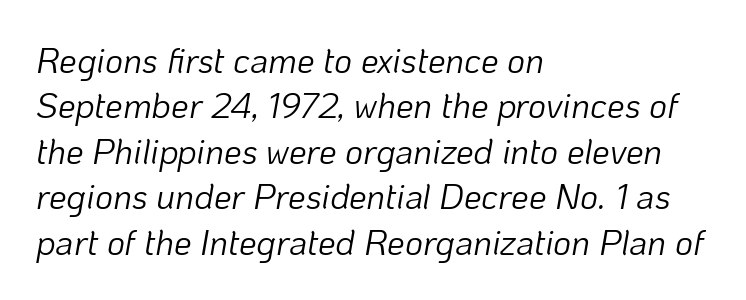
The image shows 35 px light type, italic (leaning right); set left-aligned, normal line spacing (1.3x), normal letter spacing, not underlined; low stroke contrast and a medium x-height.
